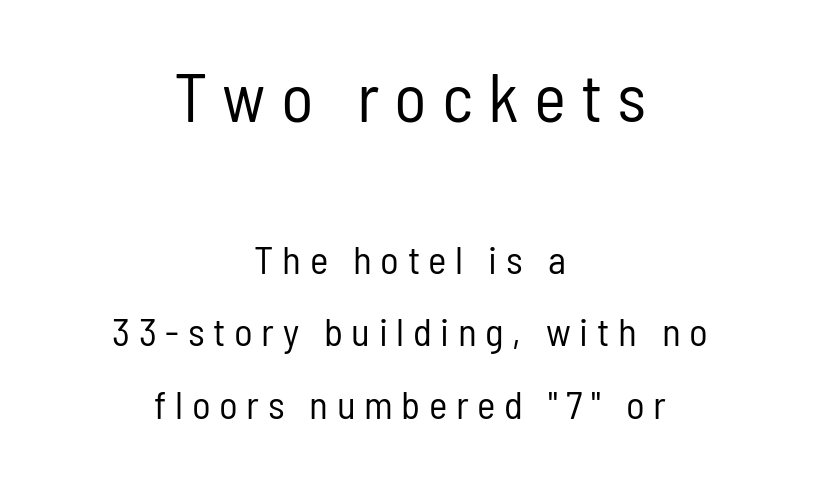
Note the varied advance widths — an 'i' is clearly narrower than an 'm'. Only glyphs here, with clear space below each row. A typesetter would label this face a sans. The font sits on the lighter half of the weight spectrum, regular included. Size hierarchy here favors the leading block over the trailing one.
